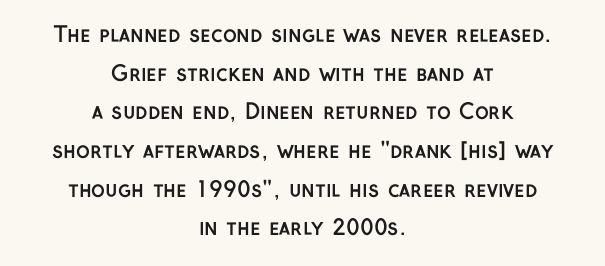
The image shows 21 px bold type, upright; set centered, line spacing 1.84x, normal letter spacing, not underlined.
